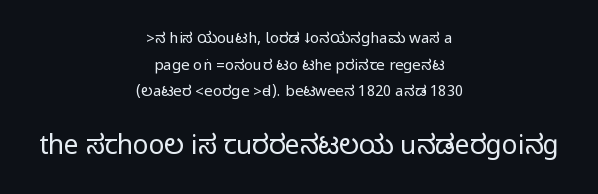
The image shows 26 px text type, upright; set centered, line spacing 1.78x, normal letter spacing, not underlined; the second (bottom) block is 1.73x larger.
